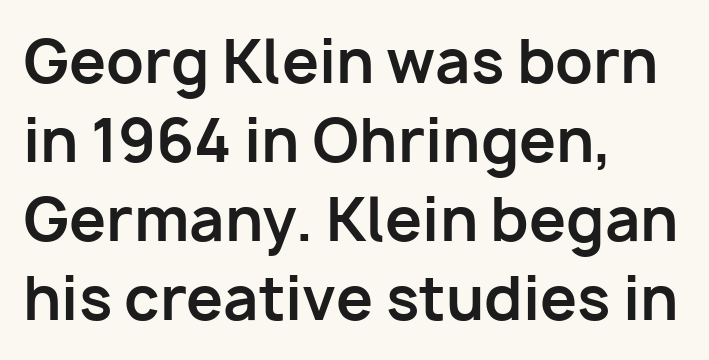
Emphasis by weight is at full strength: bold. How would I describe the line gaps? Plain and ordinary. You could call the tracking neutral — neither tight nor loose. Classification — sans serif. Check the space under the baseline: it is left empty. Character widths vary here, with narrow letters taking less room than wide ones.
